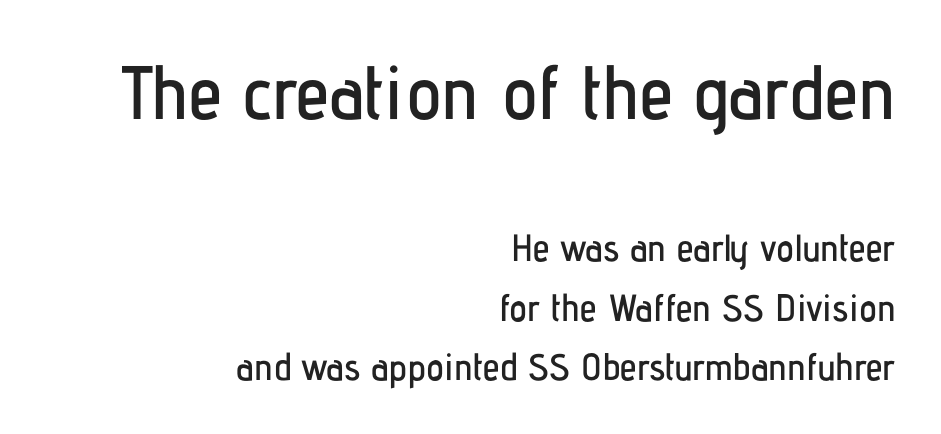
The image shows 76 px condensed sans-serif type, upright; set right-aligned, normal line spacing (1.56x), normal letter spacing, not underlined; the first (top) block is 2.0x larger; low stroke contrast and a medium x-height.
